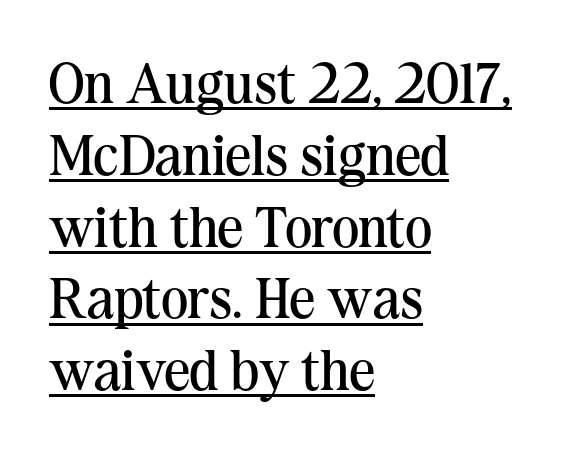
Tracking value appears to be zero — textbook default spacing. A classic flush-left, rag-right setting is used for this passage. The rows are spaced the way most documents space them. Check the space under the baseline: a stroke is drawn there. Every character sits straight up, as roman type does. The letters advance in unequal steps, a hallmark of proportional type.
